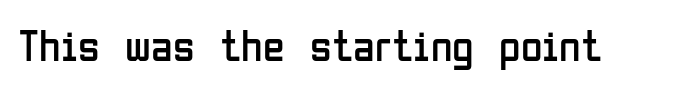
{"serif": "no", "italic": "no", "bold": "no", "weight": "regular", "width": "condensed", "stroke_contrast": "low", "x_height": "medium", "monospaced": "no", "underline": "no", "letter_spacing": "normal", "letter_spacing_em": 0.0, "glyph_px": 44}
